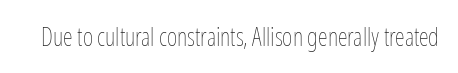
The rendering keeps characters at their native spacing. The font sits on the lighter half of the weight spectrum, regular included. Quick note: underline off. Is there any slant? The stems are plumb.
